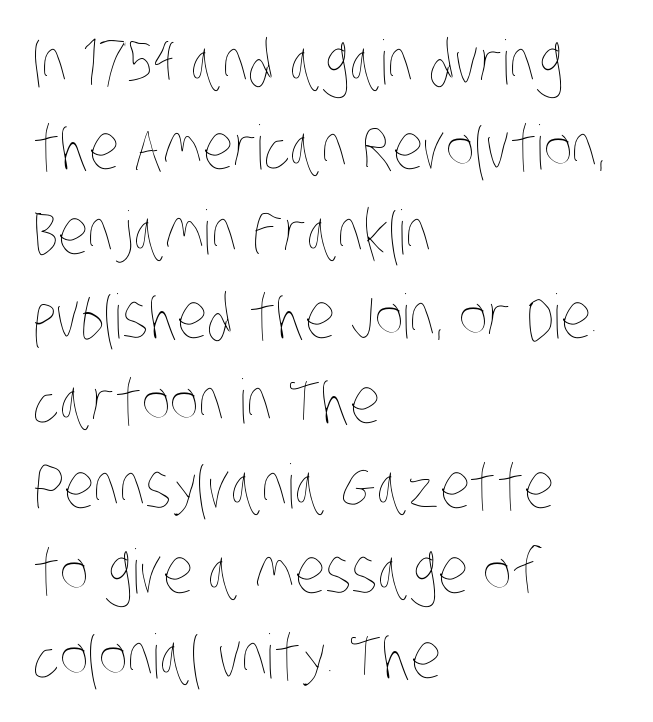
{"bold": "no", "weight": "thin", "width": "condensed", "stroke_contrast": "low", "x_height": "large", "monospaced": "no", "underline": "no", "align": "left", "line_spacing": "normal", "line_spacing_ratio": 1.39, "letter_spacing": "normal", "letter_spacing_em": 0.0, "glyph_px": 61}
